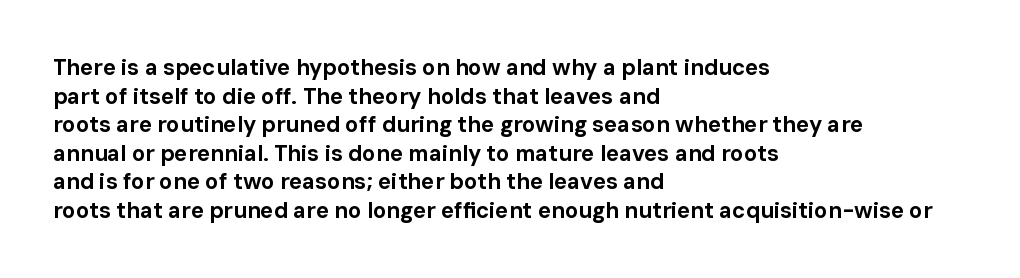
Teacher's note: observe the even left margin — that is flush-left alignment. You can tell it's not italic because the verticals are truly vertical. Words float on clear page, feet unadorned. The letterforms sit shoulder to shoulder at normal distance.
